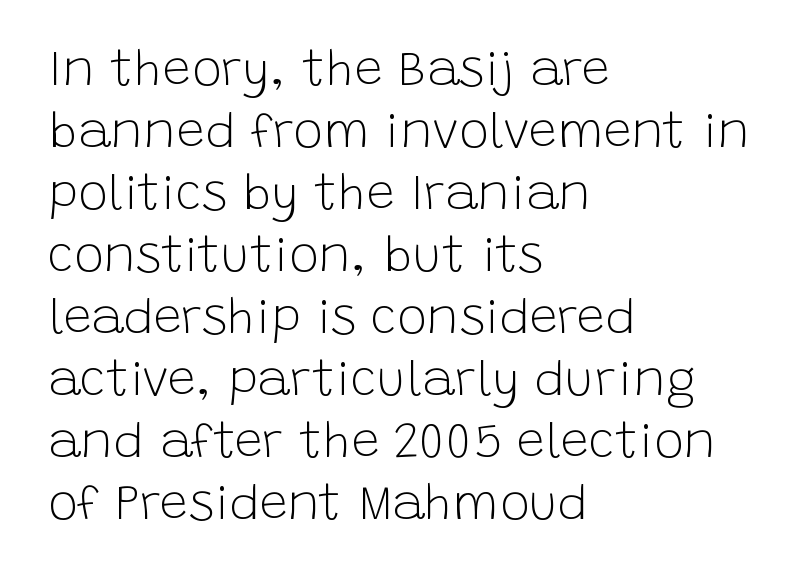
Varying glyph widths throughout — classic text-font behaviour. What stands out about the letter spacing? Nothing — it is the standard amount. No feet cap the strokes, marking this as sans-serif type. Unlike italic type, these characters show no tilt at all. The string is rendered with underlining switched off. The lines in this sample share a left origin and differ only in where they stop.
